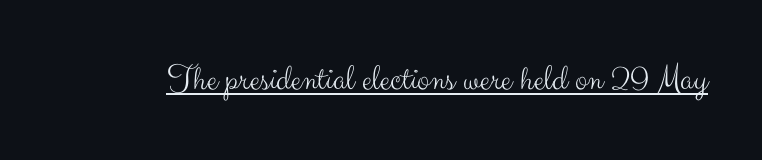
Q: Is the text bold? A: No.
Q: Is the text italic (slanted)? A: Yes.
Q: Is the typeface a serif or a sans-serif typeface? A: Sans-serif.
Q: Is the text underlined? A: Yes.
Q: Is the spacing between letters normal or unusually wide? A: Normal.
Q: Width (condensed, normal, or wide)? A: Normal.
Q: Stroke contrast? A: Medium.
Q: x-height? A: Small.
Q: Monospaced? A: No.
